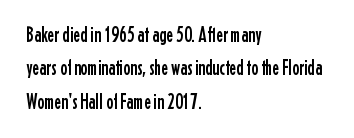
{"italic": "no", "underline": "no", "align": "left", "line_spacing": "normal", "line_spacing_ratio": 1.59, "letter_spacing": "normal", "letter_spacing_em": 0.0, "glyph_px": 21}
